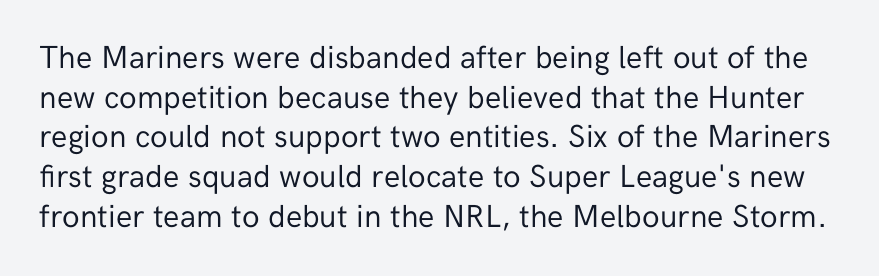
Q: Is the text bold? A: No.
Q: Is the text italic (slanted)? A: No, it is upright.
Q: Is the typeface a serif or a sans-serif typeface? A: Sans-serif.
Q: Is the text underlined? A: No.
Q: Is the spacing between letters normal or unusually wide? A: Normal.
Q: Width (condensed, normal, or wide)? A: Normal.
Q: Stroke contrast? A: Low.
Q: x-height? A: Medium.
Q: Monospaced? A: No.
